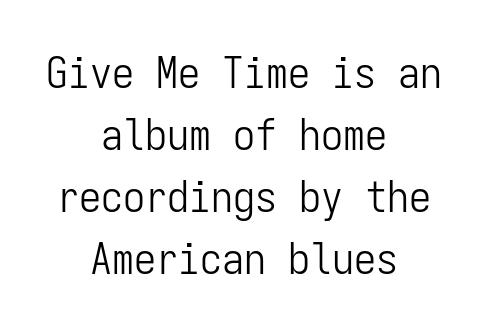
{"serif": "no", "italic": "no", "bold": "no", "weight": "light", "width": "condensed", "stroke_contrast": "low", "x_height": "medium", "monospaced": "yes", "underline": "no", "align": "center", "line_spacing": "normal", "line_spacing_ratio": 1.41, "letter_spacing": "normal", "letter_spacing_em": 0.0, "glyph_px": 44}
